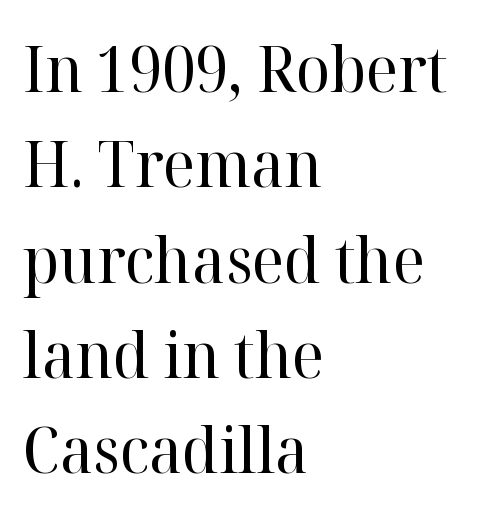
{"serif": "yes", "italic": "no", "bold": "no", "weight": "regular", "width": "normal", "stroke_contrast": "high", "x_height": "medium", "monospaced": "no", "underline": "no", "align": "left", "line_spacing": "normal", "line_spacing_ratio": 1.49, "letter_spacing": "normal", "letter_spacing_em": 0.0, "glyph_px": 64}
